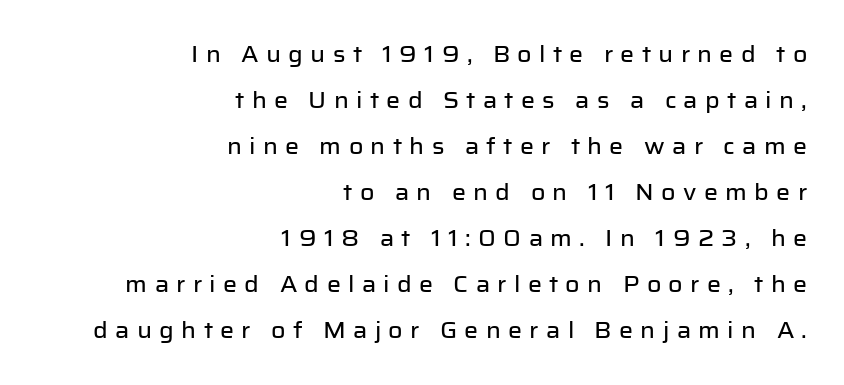
{"italic": "no", "underline": "no", "align": "right", "line_spacing": "loose", "line_spacing_ratio": 2.09, "letter_spacing": "wide", "letter_spacing_em": 0.33, "glyph_px": 22}
